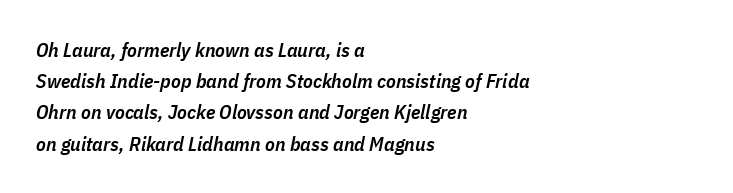
{"italic": "yes", "lean": "right", "slant_degrees": 11, "bold": "semi", "underline": "no", "align": "left", "line_spacing": "normal", "line_spacing_ratio": 1.56, "letter_spacing": "normal", "letter_spacing_em": 0.0, "glyph_px": 20}
